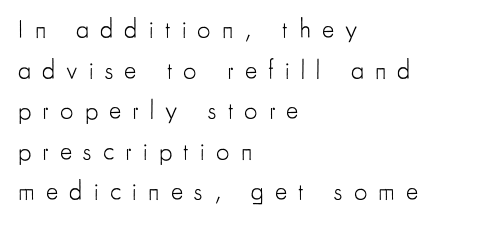
The image shows 26 px text type, upright; set left-aligned, normal line spacing (1.56x), unusually wide letter spacing (+0.43 em), not underlined.
